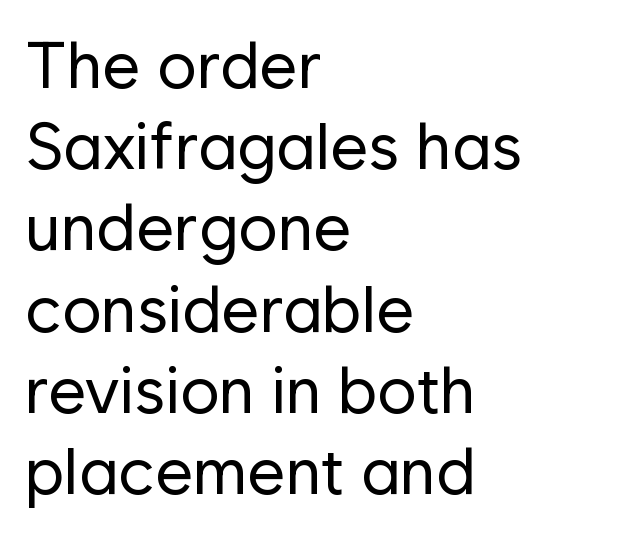
Varying glyph widths throughout — classic text-font behaviour. Descender tails drop into unmarked territory. Letter spacing: default. Ordinary non-slanted type is in use. The face looks like a standard text weight, possibly lighter.
